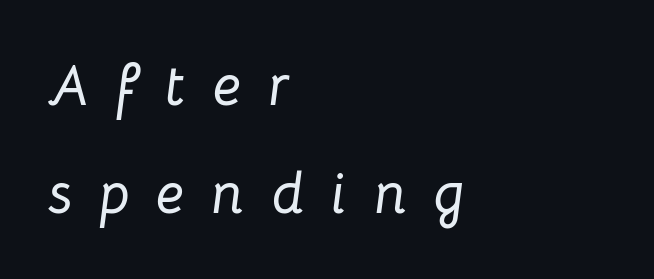
Designer's note — italics engaged. The string is rendered with underlining switched off. Each word looks stretched out because of the extra space between its letters. Note the varied advance widths — an 'i' is clearly narrower than an 'm'. Reading down the block, your eye returns to a fixed left position each line.
